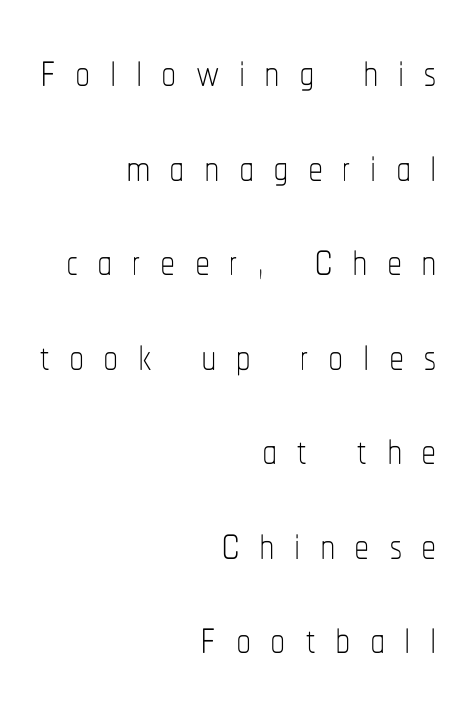
The image shows 61 px thin, condensed type, upright; set right-aligned, normal line spacing (1.55x), unusually wide letter spacing (+0.31 em), not underlined; low stroke contrast and a medium x-height.
